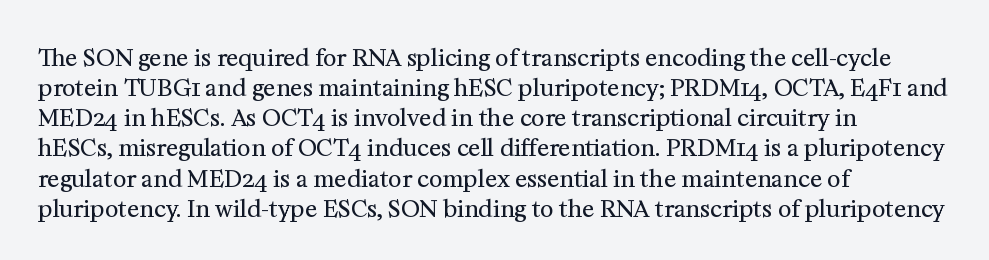
Q: Is the text bold? A: No.
Q: Is the text italic (slanted)? A: No, it is upright.
Q: Is the text underlined? A: No.
Q: How is the paragraph aligned? A: Left-aligned.
Q: Is the spacing between letters normal or unusually wide? A: Normal.
Q: Is the spacing between lines tight, normal or loose? A: Normal.
